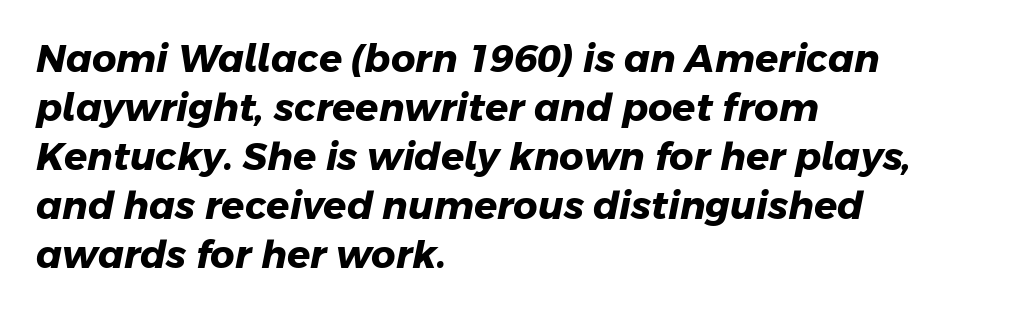
{"serif": "no", "bold": "yes", "weight": "heavy", "width": "normal", "stroke_contrast": "low", "x_height": "medium", "monospaced": "no", "underline": "no", "align": "left", "line_spacing": "normal", "line_spacing_ratio": 1.29, "letter_spacing": "normal", "letter_spacing_em": 0.0, "glyph_px": 38}
